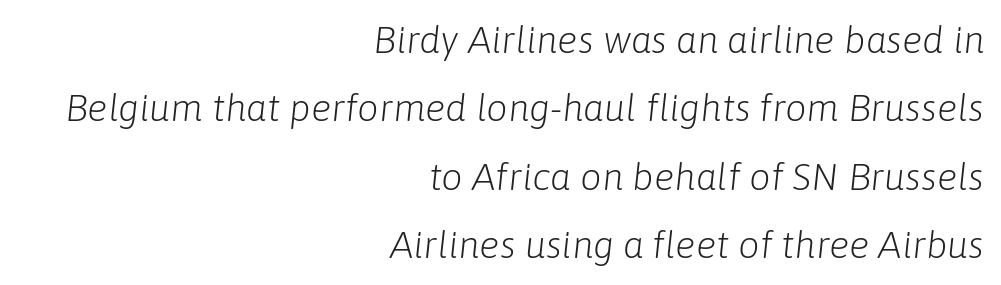
{"italic": "yes", "lean": "right", "slant_degrees": 6, "bold": "no", "weight": "light", "width": "normal", "stroke_contrast": "low", "x_height": "medium", "monospaced": "no", "underline": "no", "align": "right", "line_spacing_ratio": 1.8, "letter_spacing": "normal", "letter_spacing_em": 0.0, "glyph_px": 38}
